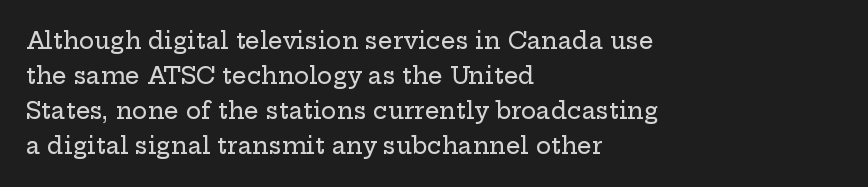
The image shows 23 px text type, upright; set left-aligned, normal line spacing (1.52x), normal letter spacing, not underlined.
